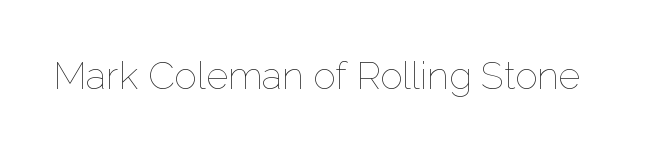
Q: Is the text bold? A: No.
Q: Is the text italic (slanted)? A: No, it is upright.
Q: Is the text underlined? A: No.
Q: Is the spacing between letters normal or unusually wide? A: Normal.
Q: Width (condensed, normal, or wide)? A: Normal.
Q: Stroke contrast? A: Low.
Q: x-height? A: Medium.
Q: Monospaced? A: No.
